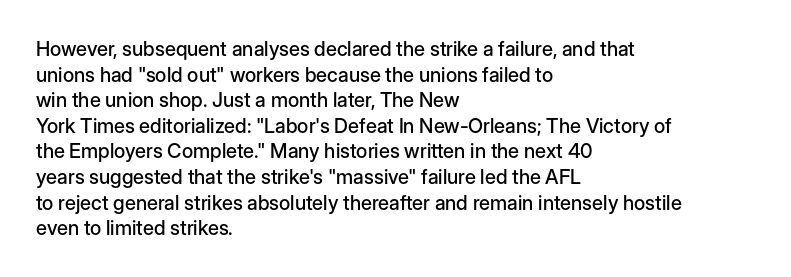
The image shows 20 px text type, upright; set left-aligned, normal line spacing (1.28x), normal letter spacing, not underlined.
